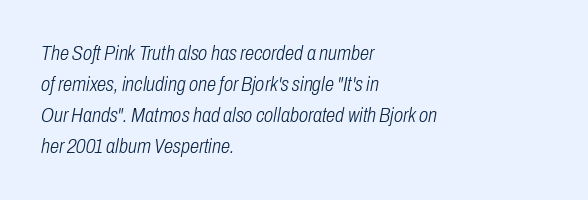
{"italic": "yes", "lean": "right", "slant_degrees": 10, "bold": "no", "underline": "no", "align": "left", "line_spacing": "normal", "line_spacing_ratio": 1.48, "letter_spacing": "normal", "letter_spacing_em": 0.0, "glyph_px": 21}
